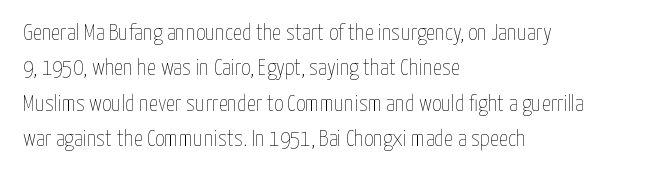
Q: Is the text bold? A: No.
Q: Is the text italic (slanted)? A: No, it is upright.
Q: Is the text underlined? A: No.
Q: How is the paragraph aligned? A: Left-aligned.
Q: Is the spacing between letters normal or unusually wide? A: Normal.
Q: Is the spacing between lines tight, normal or loose? A: Normal.
